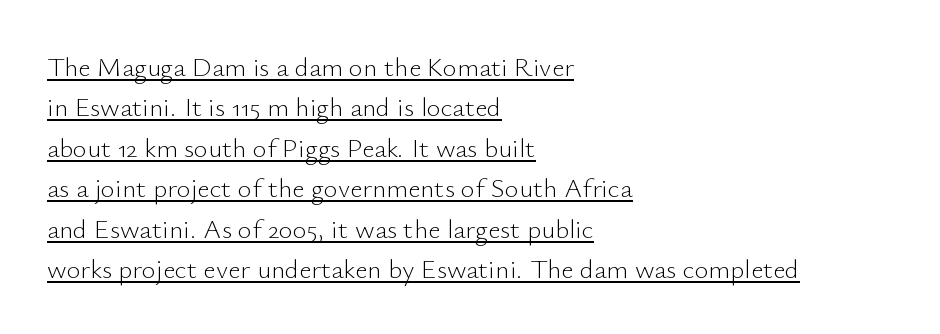
Q: Is the text bold? A: No.
Q: Is the text italic (slanted)? A: No, it is upright.
Q: Is the text underlined? A: Yes.
Q: How is the paragraph aligned? A: Left-aligned.
Q: Is the spacing between letters normal or unusually wide? A: Normal.
Q: Is the spacing between lines tight, normal or loose? A: Normal.
